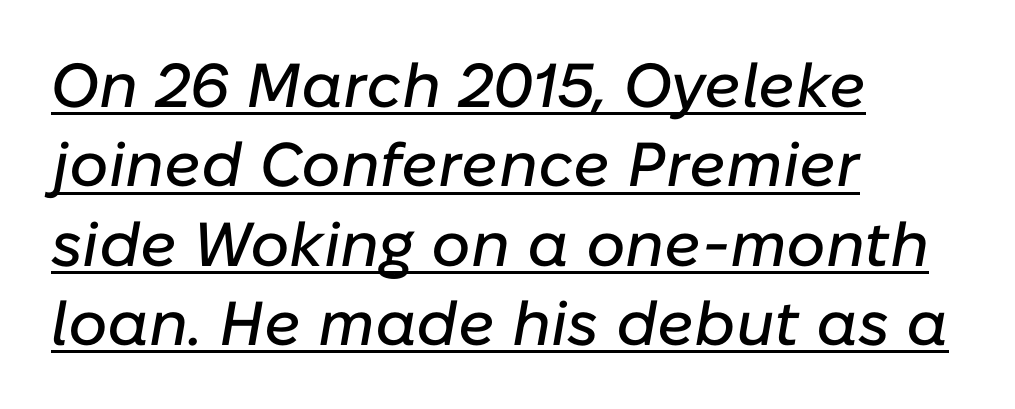
Left-aligned paragraph, ragged on the right. Students, observe the line beneath the letters — that is underlining. Does extra space separate the letters? No, they use regular spacing. These lines sit exactly where default settings would place them. Do the characters align in a grid? No, the font is proportional.
